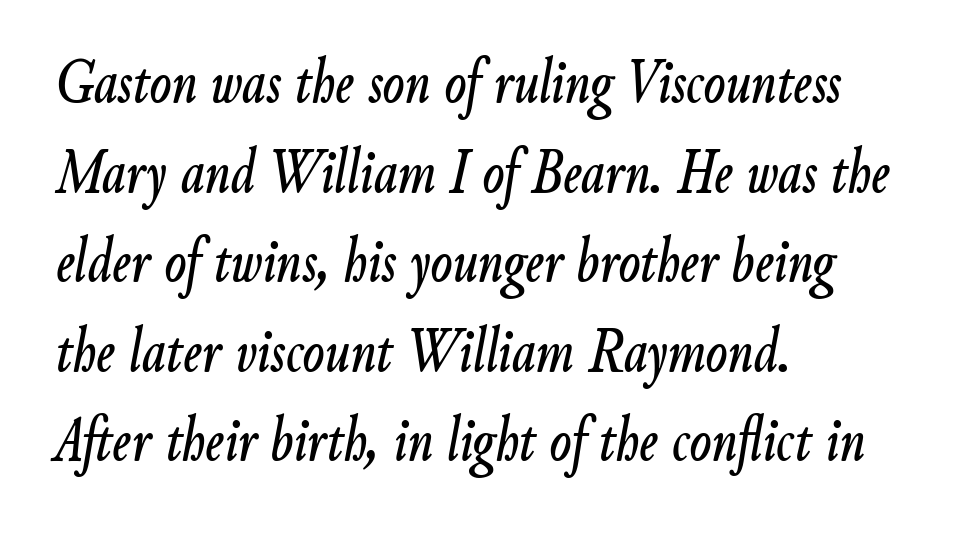
The text block is weighted toward the left margin, trailing off unevenly rightward. Words float on clear page, feet unadorned. The vertical gap from one line to the next is medium. The passage shown is typed in a proportional face where columns would drift. These lines keep a tight, regular rhythm from letter to letter. The lettering tilts uniformly, giving the passage an italic look.
